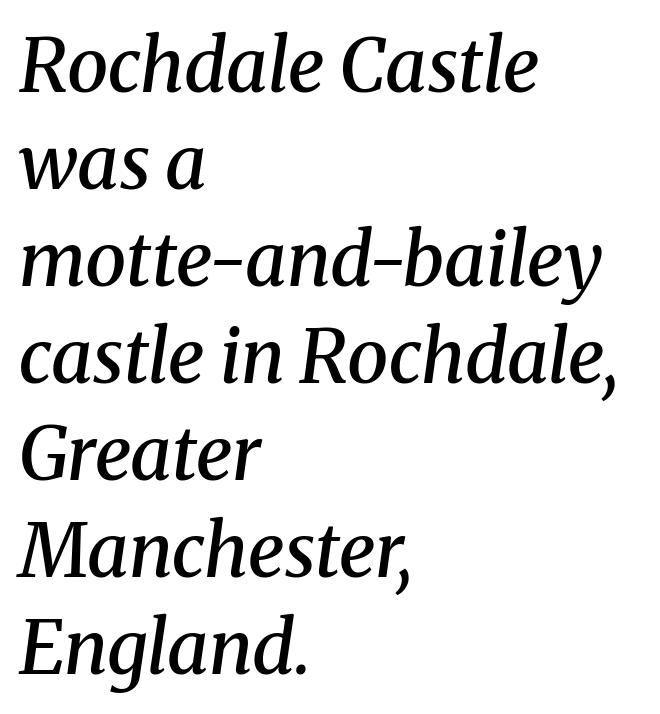
{"serif": "yes", "italic": "yes", "lean": "right", "slant_degrees": 8, "bold": "semi", "weight": "semibold", "width": "normal", "stroke_contrast": "medium", "x_height": "medium", "monospaced": "no", "underline": "no", "align": "left", "line_spacing": "normal", "line_spacing_ratio": 1.31, "letter_spacing": "normal", "letter_spacing_em": 0.0, "glyph_px": 74}
